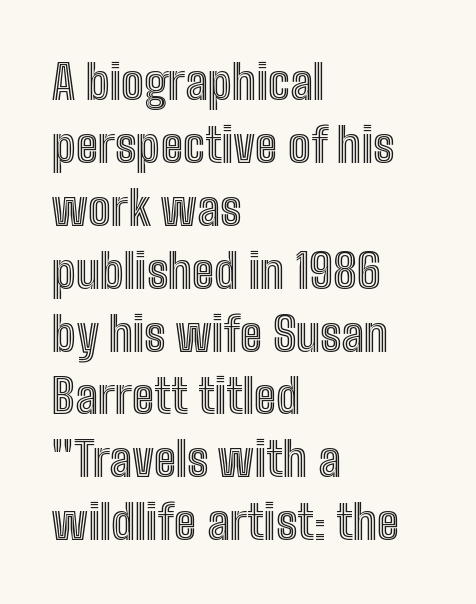
The rendering uses a moderate line-height, typical for paragraphs. The type sits square on the baseline with zero lean. Do the characters align in a grid? No, the font is proportional. Each line starts at the same left margin while the right side varies.
